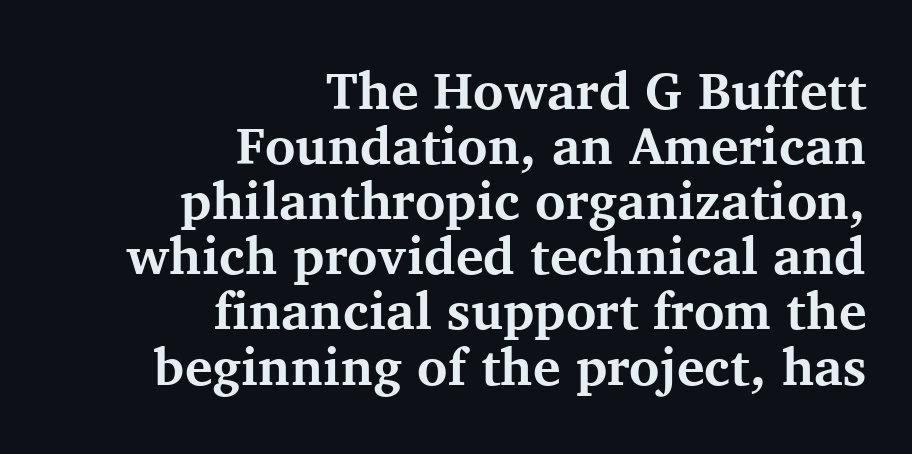
{"serif": "yes", "italic": "no", "bold": "yes", "weight": "bold", "width": "normal", "stroke_contrast": "medium", "x_height": "medium", "monospaced": "no", "underline": "no", "align": "right", "line_spacing": "tight", "line_spacing_ratio": 1.06, "letter_spacing": "normal", "letter_spacing_em": 0.0, "glyph_px": 52}
